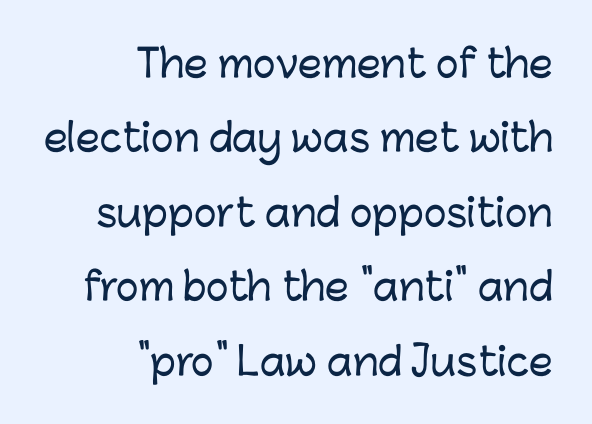
{"serif": "no", "italic": "no", "width": "normal", "stroke_contrast": "low", "x_height": "medium", "monospaced": "no", "underline": "no", "align": "right", "line_spacing": "loose", "line_spacing_ratio": 1.96, "letter_spacing": "normal", "letter_spacing_em": 0.0, "glyph_px": 38}
